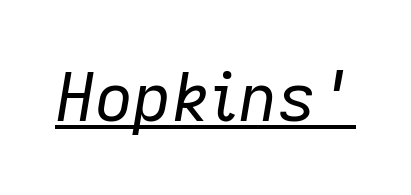
Q: Is the text bold? A: No.
Q: Is the text italic (slanted)? A: Yes, it leans right by about 9 degrees.
Q: Is the text underlined? A: Yes.
Q: Is the spacing between letters normal or unusually wide? A: Normal.
Q: Width (condensed, normal, or wide)? A: Normal.
Q: Stroke contrast? A: Low.
Q: x-height? A: Medium.
Q: Monospaced? A: No.
